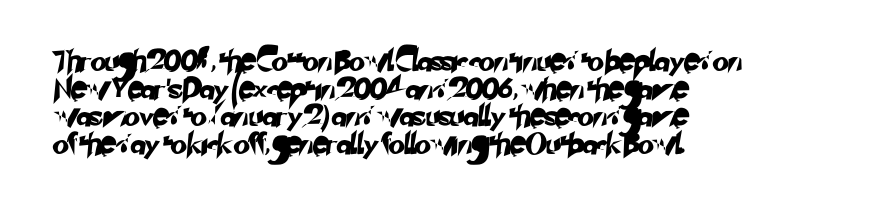
The image shows 21 px text type; set left-aligned, normal line spacing (1.31x), normal letter spacing, not underlined.
